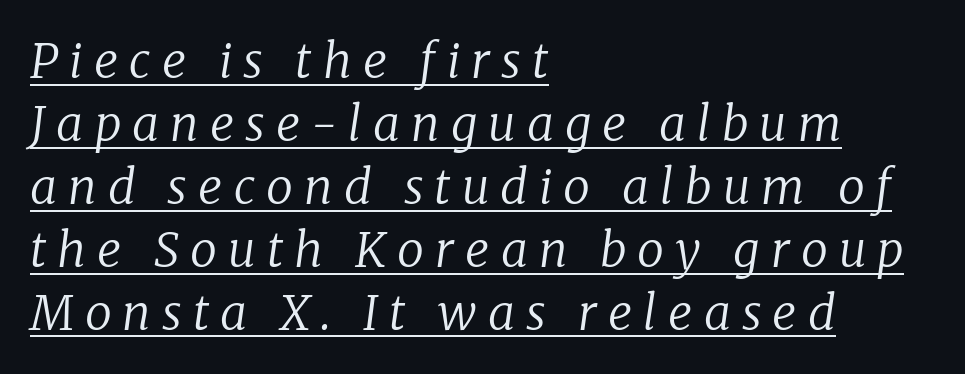
{"serif": "yes", "italic": "yes", "lean": "right", "slant_degrees": 8, "bold": "no", "weight": "regular", "width": "normal", "stroke_contrast": "low", "x_height": "medium", "monospaced": "no", "underline": "yes", "align": "left", "line_spacing": "normal", "line_spacing_ratio": 1.31, "letter_spacing": "wide", "letter_spacing_em": 0.23, "glyph_px": 48}
